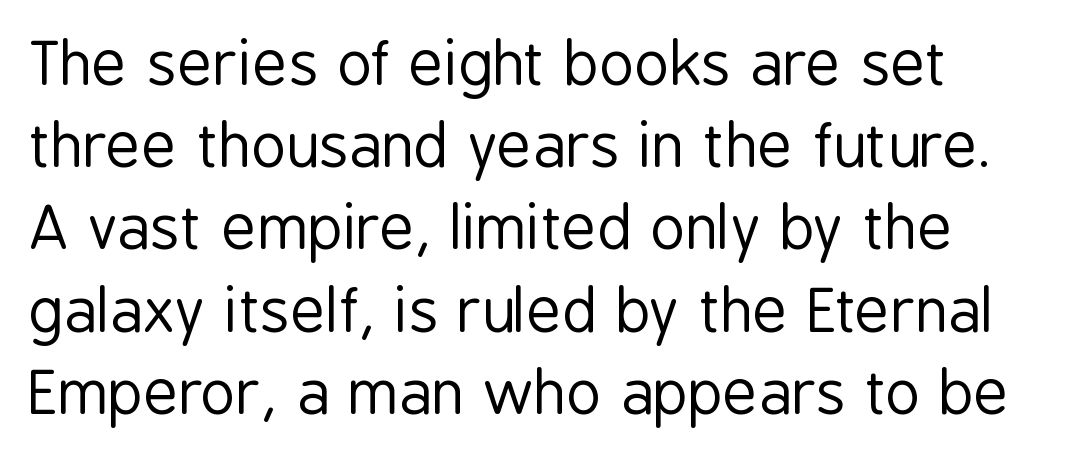
Q: Is the text bold? A: No.
Q: Is the text italic (slanted)? A: No, it is upright.
Q: Is the typeface a serif or a sans-serif typeface? A: Sans-serif.
Q: Is the text underlined? A: No.
Q: Is the spacing between letters normal or unusually wide? A: Normal.
Q: Is the spacing between lines tight, normal or loose? A: Normal.
Q: Width (condensed, normal, or wide)? A: Condensed.
Q: Stroke contrast? A: Low.
Q: x-height? A: Medium.
Q: Monospaced? A: No.
